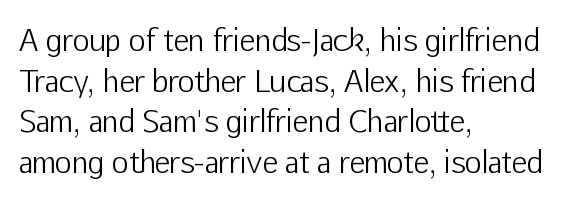
The image shows 29 px light sans-serif type, upright; set left-aligned, normal line spacing (1.4x), normal letter spacing, not underlined; low stroke contrast and a medium x-height.
